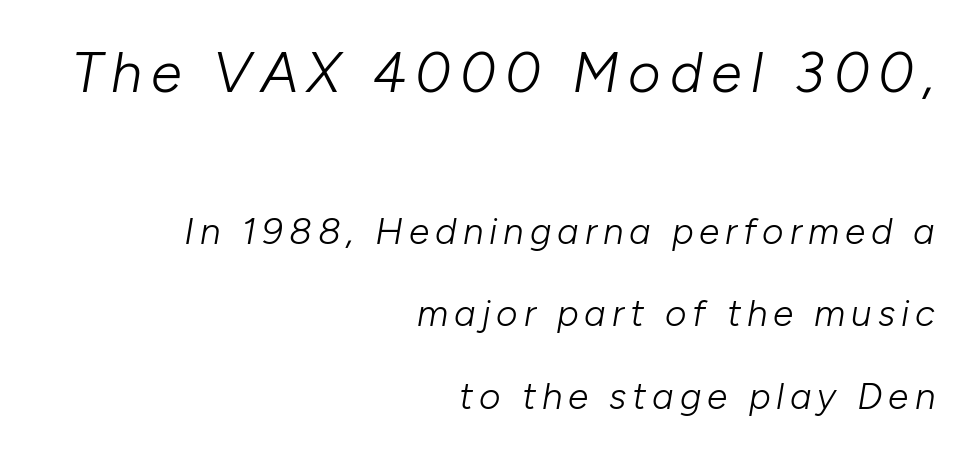
The image shows 56 px light type, italic (leaning right); set right-aligned, loose line spacing (2.23x), not underlined; the first (top) block is 1.51x larger; low stroke contrast and a medium x-height.
